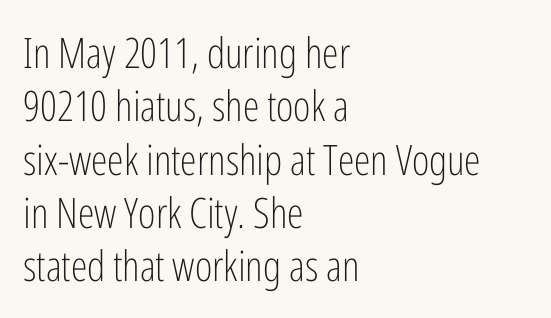
The image shows 42 px light, condensed sans-serif type, upright; set left-aligned, normal line spacing (1.27x), normal letter spacing, not underlined; low stroke contrast and a medium x-height.
